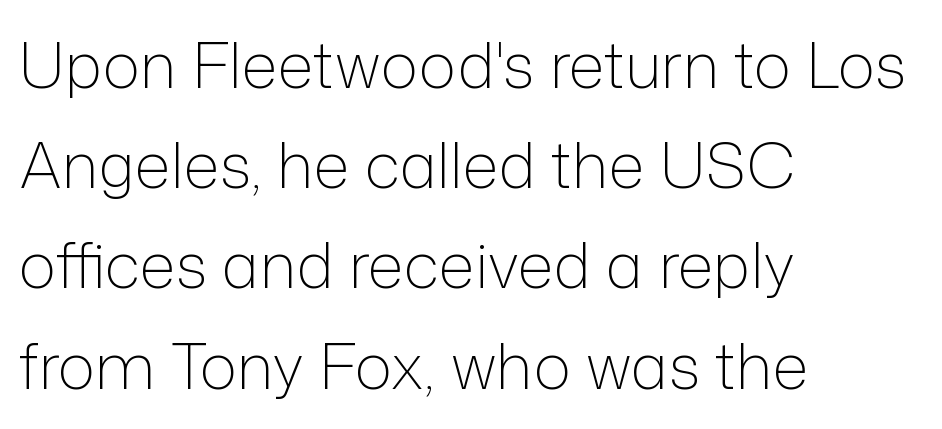
Q: Is the text bold? A: No.
Q: Is the text italic (slanted)? A: No, it is upright.
Q: Is the typeface a serif or a sans-serif typeface? A: Sans-serif.
Q: Is the text underlined? A: No.
Q: How is the paragraph aligned? A: Left-aligned.
Q: Is the spacing between letters normal or unusually wide? A: Normal.
Q: Is the spacing between lines tight, normal or loose? A: Normal.
Q: Width (condensed, normal, or wide)? A: Normal.
Q: Stroke contrast? A: Low.
Q: x-height? A: Medium.
Q: Monospaced? A: No.
